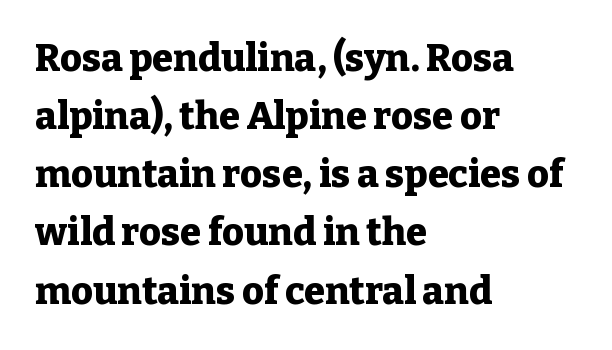
Q: Is the text bold? A: Yes.
Q: Is the text italic (slanted)? A: No, it is upright.
Q: Is the typeface a serif or a sans-serif typeface? A: Serif.
Q: Is the text underlined? A: No.
Q: How is the paragraph aligned? A: Left-aligned.
Q: Is the spacing between letters normal or unusually wide? A: Normal.
Q: Is the spacing between lines tight, normal or loose? A: Normal.
Q: Width (condensed, normal, or wide)? A: Normal.
Q: Stroke contrast? A: Low.
Q: x-height? A: Medium.
Q: Monospaced? A: No.
